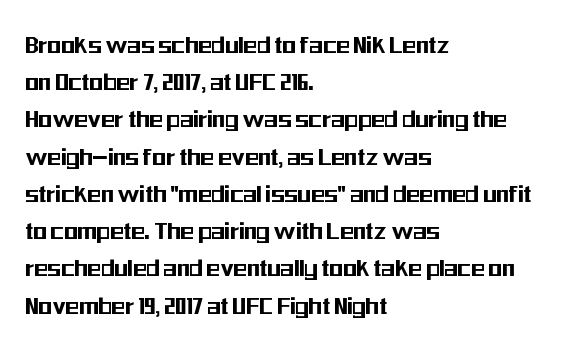
Q: Is the text italic (slanted)? A: No, it is upright.
Q: Is the typeface a serif or a sans-serif typeface? A: Sans-serif.
Q: Is the text underlined? A: No.
Q: How is the paragraph aligned? A: Left-aligned.
Q: Is the spacing between letters normal or unusually wide? A: Normal.
Q: Is the spacing between lines tight, normal or loose? A: Normal.
Q: Width (condensed, normal, or wide)? A: Condensed.
Q: Stroke contrast? A: Medium.
Q: x-height? A: Medium.
Q: Monospaced? A: No.
